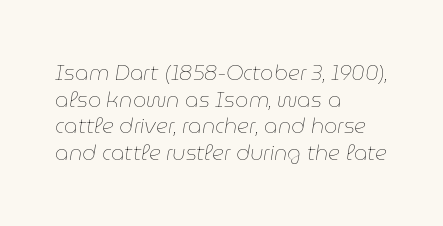
The image shows 21 px text type, italic (leaning right); set left-aligned, normal line spacing (1.27x), normal letter spacing, not underlined.
